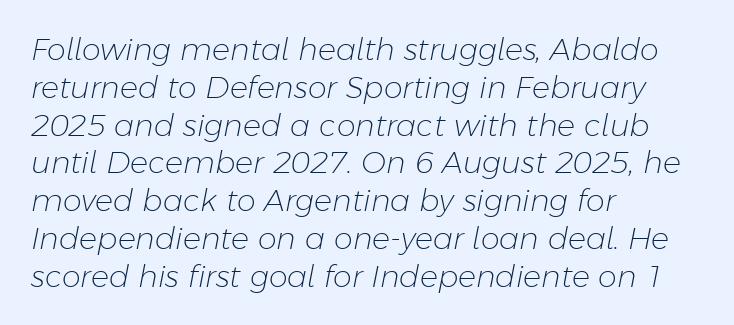
The image shows 30 px light type, italic (leaning right); set left-aligned, normal line spacing (1.26x), normal letter spacing, not underlined; low stroke contrast and a medium x-height.
